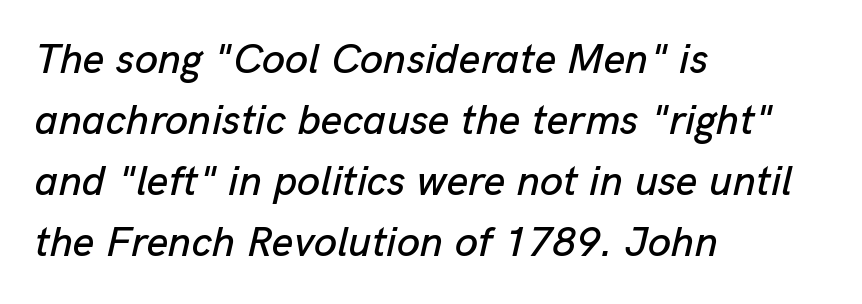
A student would call this left alignment; a typographer would say flush left, rag right. Emphasis-style slanted type is in use. Between one letter and the next there's only the usual sliver of space. The rows are spaced the way most documents space them. Lines of text with bare space underneath.
